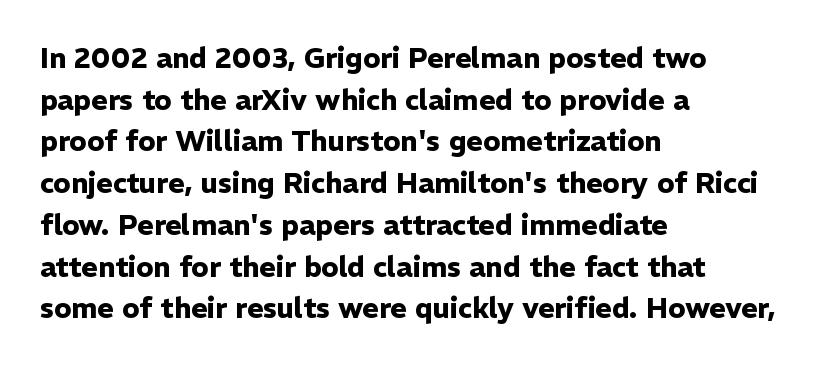
Q: Is the text bold? A: Yes.
Q: Is the text italic (slanted)? A: No, it is upright.
Q: Is the typeface a serif or a sans-serif typeface? A: Sans-serif.
Q: Is the text underlined? A: No.
Q: How is the paragraph aligned? A: Left-aligned.
Q: Is the spacing between letters normal or unusually wide? A: Normal.
Q: Is the spacing between lines tight, normal or loose? A: Normal.
Q: Width (condensed, normal, or wide)? A: Normal.
Q: Stroke contrast? A: Low.
Q: x-height? A: Medium.
Q: Monospaced? A: No.
